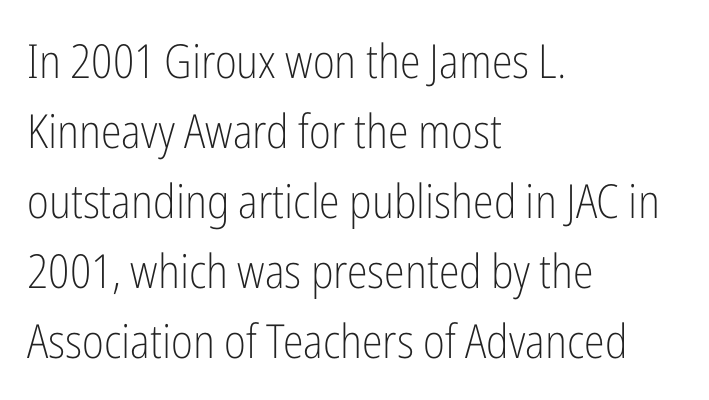
The image shows 47 px light, condensed sans-serif type, upright; set left-aligned, normal line spacing (1.49x), normal letter spacing, not underlined; low stroke contrast and a medium x-height.
